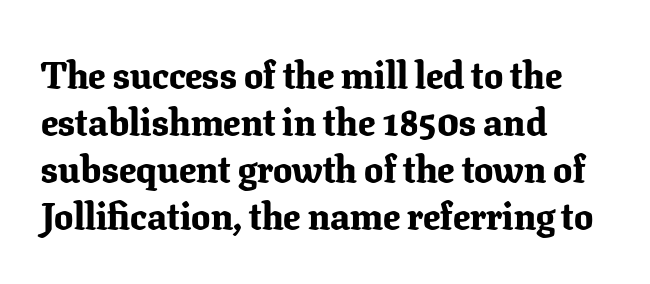
The image shows 38 px bold serif type, upright; set left-aligned, line spacing 1.24x, normal letter spacing, not underlined; low stroke contrast and a medium x-height.
